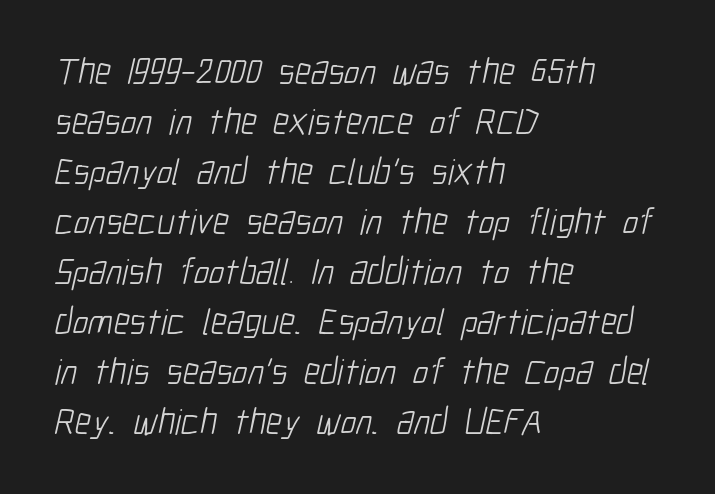
Is this a sans? Yes — the strokes have no serifs. No extra ink here — the face is not bold. A typesetter would call this zero additional tracking. These lines are rendered in a variable-pitch font. Underlining? Definitely not there.
